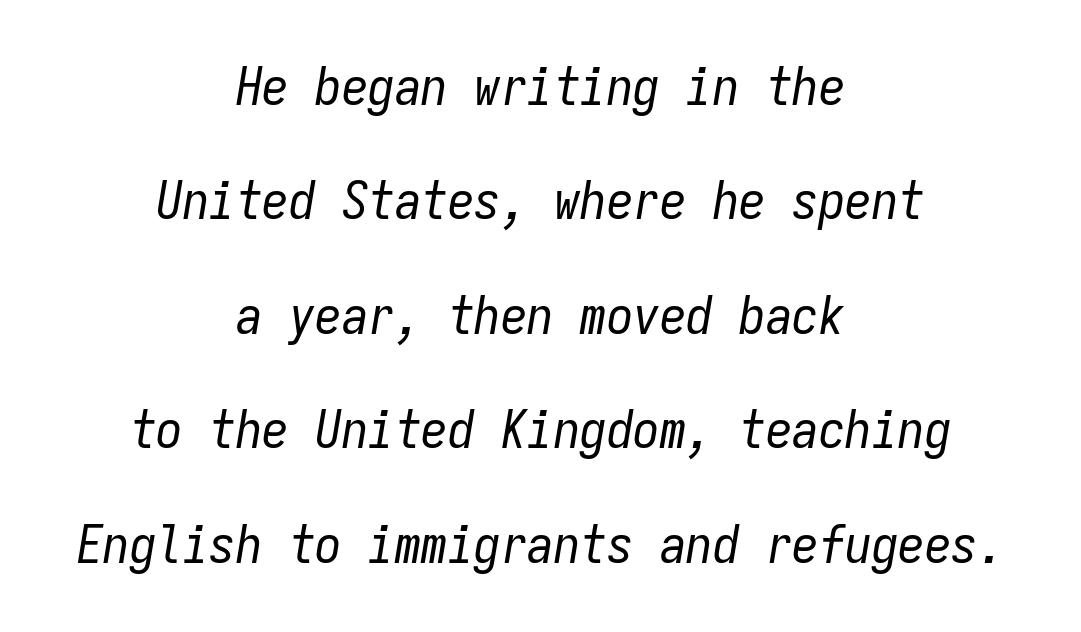
Fixed-width glyphs throughout — classic coding-font behaviour. Honestly, the rows look like they've been pulled way apart. Caption: multi-line text, centered on the measure. Nothing heavy about these letters — not bold at all. Unmarked baselines from the first word to the last. The specimen reads as italic at a glance.
